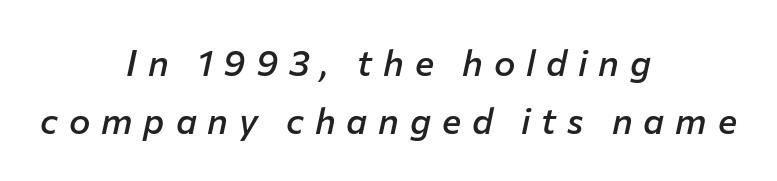
{"italic": "yes", "lean": "right", "slant_degrees": 12, "bold": "semi", "weight": "semibold", "width": "normal", "stroke_contrast": "low", "x_height": "medium", "monospaced": "no", "underline": "no", "align": "center", "line_spacing": "normal", "line_spacing_ratio": 1.6, "letter_spacing": "wide", "letter_spacing_em": 0.3, "glyph_px": 36}
